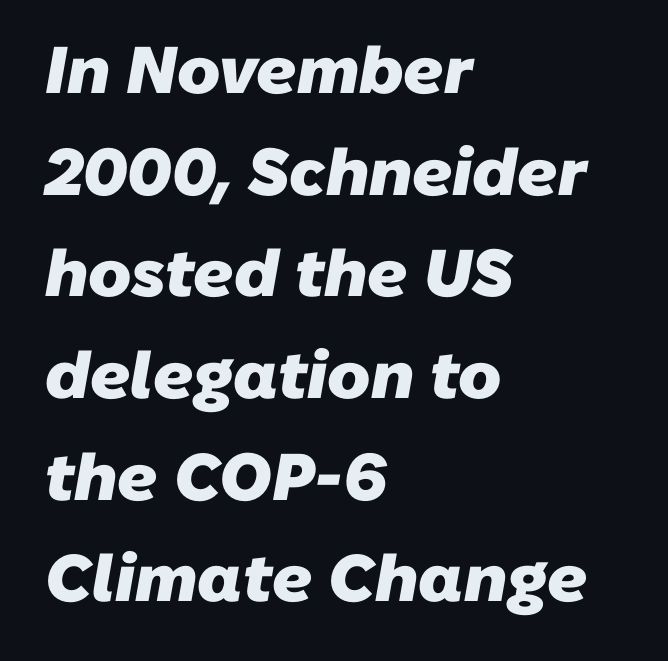
The image shows 66 px heavy sans-serif type; set left-aligned, normal line spacing (1.54x), normal letter spacing, not underlined; low stroke contrast and a medium x-height.
